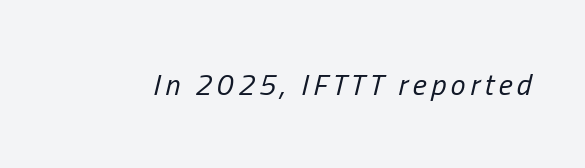
The image shows 30 px regular-weight, condensed type, italic (leaning right); set not underlined; low stroke contrast and a medium x-height.
